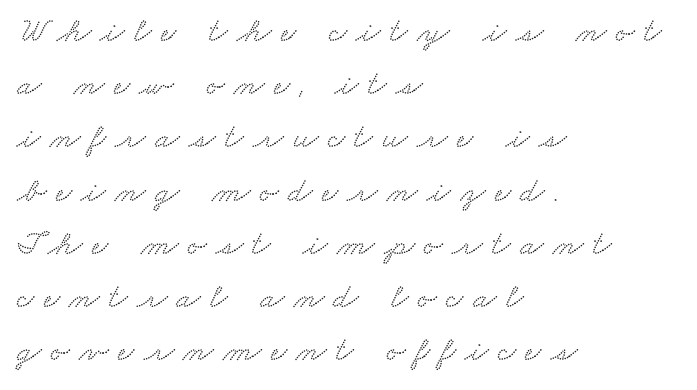
The image shows 35 px wide type; set left-aligned, normal line spacing (1.52x), unusually wide letter spacing (+0.27 em), not underlined; low stroke contrast and a small x-height.
